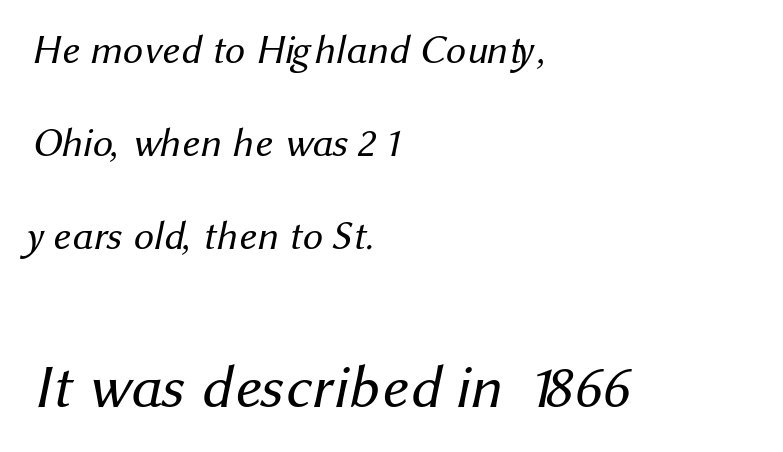
Q: Is the text bold? A: No.
Q: Is the typeface a serif or a sans-serif typeface? A: Sans-serif.
Q: Is the text underlined? A: No.
Q: How is the paragraph aligned? A: Left-aligned.
Q: Is the spacing between letters normal or unusually wide? A: Normal.
Q: Is the spacing between lines tight, normal or loose? A: Loose.
Q: Which block of text is set in a larger size, the first (top) or the second (bottom)? A: The second (bottom) one.
Q: Width (condensed, normal, or wide)? A: Normal.
Q: Stroke contrast? A: Medium.
Q: x-height? A: Medium.
Q: Monospaced? A: No.
